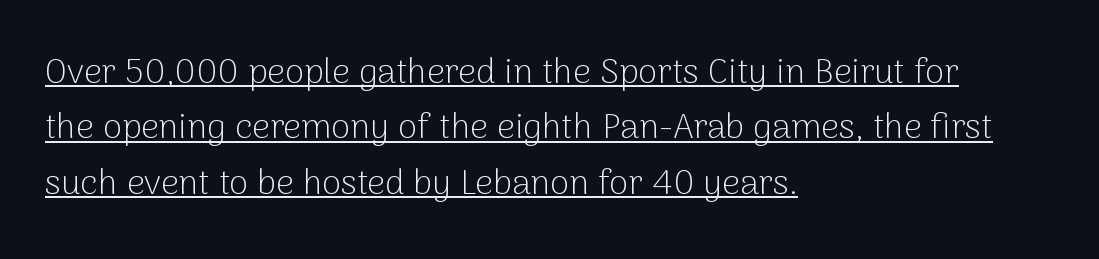
These lines were composed using upright roman letters. No heavy texture on the line: the type isn't bold. Reading down the column, the eye jumps a familiar distance to each next line. If you drew a ruler down the left edge, every line would touch it. The face used here is a sans, in the tradition of grotesques and geometrics. Do the characters align in a grid? No, the font is proportional.
